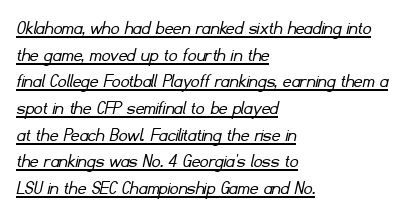
Q: Is the text bold? A: No.
Q: Is the text underlined? A: Yes.
Q: How is the paragraph aligned? A: Left-aligned.
Q: Is the spacing between letters normal or unusually wide? A: Normal.
Q: Is the spacing between lines tight, normal or loose? A: Normal.
